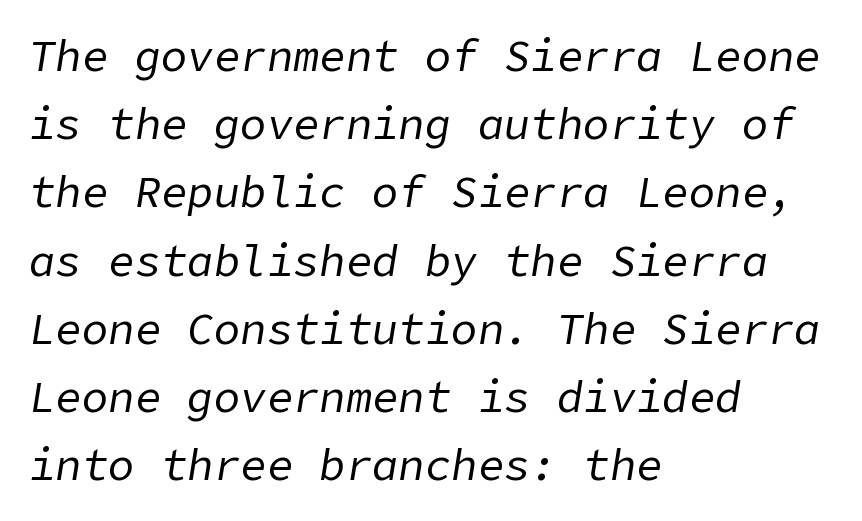
The image shows 44 px regular-weight type, italic (leaning right); set left-aligned, normal line spacing (1.55x), normal letter spacing, not underlined; low stroke contrast and a medium x-height.
